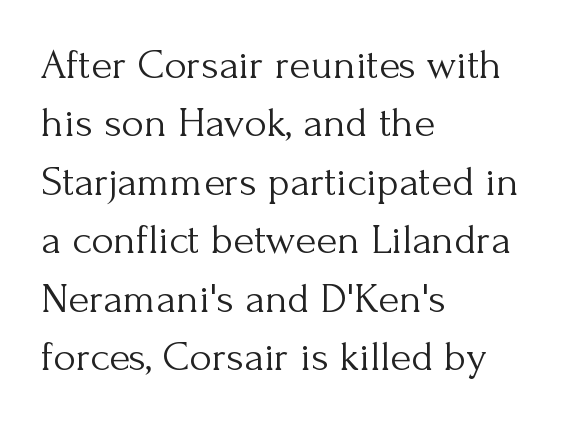
The image shows 43 px light serif type, upright; set left-aligned, normal line spacing (1.36x), normal letter spacing, not underlined; medium stroke contrast and a small x-height.
